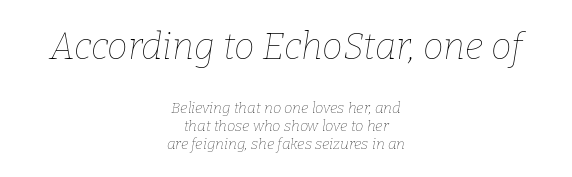
Does the copy run flush right? No — it is centered line by line. The face used here is proportionally spaced, like ordinary book or web type. This is not heavy type; no bold has been used. Characters follow at the spacing the type designer built in. Beneath every word, the page is bare. The upper block of text is set noticeably larger than the block beneath it.
